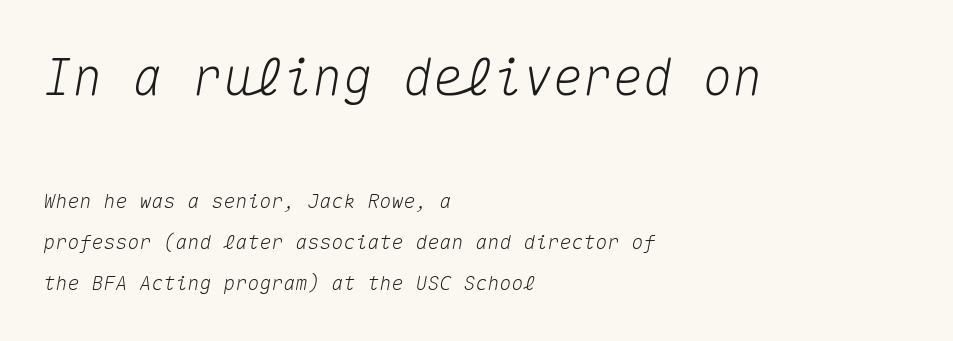
Bare-footed words on every line. Think of a typewriter: that constant character pitch is what you see here. The typesetter chose a ragged-right arrangement here. These lines stand farther apart than default settings would place them. Rendered with sloped, italic letterforms.
